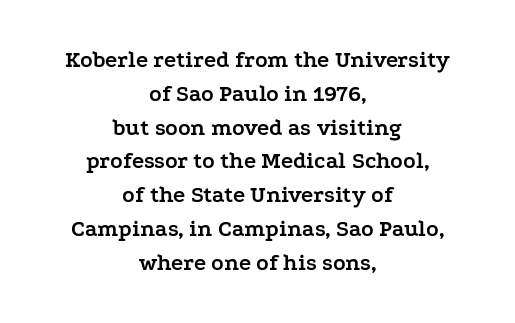
Q: Is the text bold? A: Yes.
Q: Is the text italic (slanted)? A: No, it is upright.
Q: Is the text underlined? A: No.
Q: How is the paragraph aligned? A: Centered.
Q: Is the spacing between letters normal or unusually wide? A: Normal.
Q: Is the spacing between lines tight, normal or loose? A: Normal.
